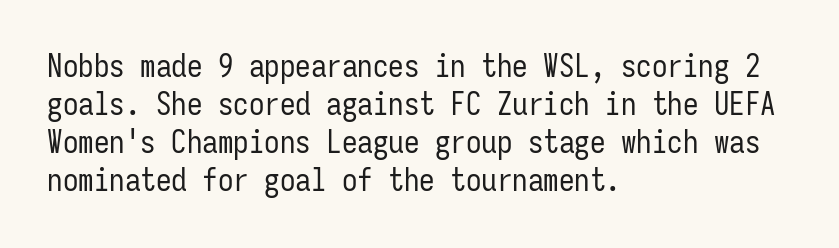
The image shows 31 px regular-weight, condensed sans-serif type, upright, monospaced; set left-aligned, line spacing 1.23x, normal letter spacing, not underlined; low stroke contrast and a medium x-height.
